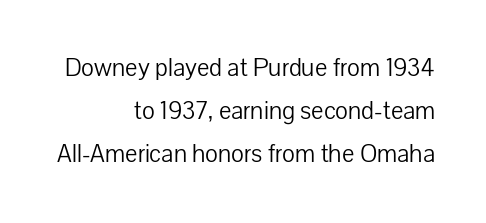
{"italic": "no", "bold": "no", "underline": "no", "align": "right", "line_spacing": "normal", "line_spacing_ratio": 1.66, "letter_spacing": "normal", "letter_spacing_em": 0.0, "glyph_px": 26}
